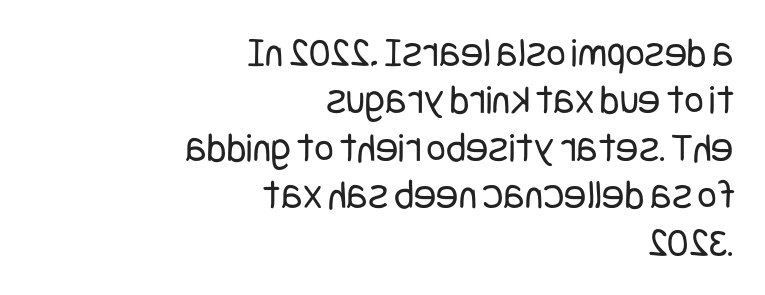
Q: Is the text bold? A: No.
Q: Is the text italic (slanted)? A: No, it is upright.
Q: Is the typeface a serif or a sans-serif typeface? A: Sans-serif.
Q: Is the text underlined? A: No.
Q: How is the paragraph aligned? A: Right-aligned.
Q: Is the spacing between letters normal or unusually wide? A: Normal.
Q: Is the spacing between lines tight, normal or loose? A: Tight.
Q: Width (condensed, normal, or wide)? A: Condensed.
Q: Stroke contrast? A: Low.
Q: x-height? A: Large.
